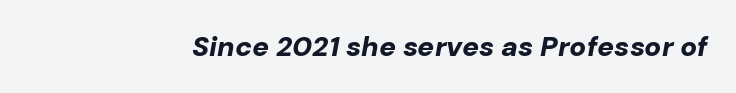
Proportional: the letters do not fall into vertical columns. Designer's note — italics engaged. Plain, unruled lines of type. The horizontal fit of the characters is conventional and even. This is heavy type, rendered in bold.
